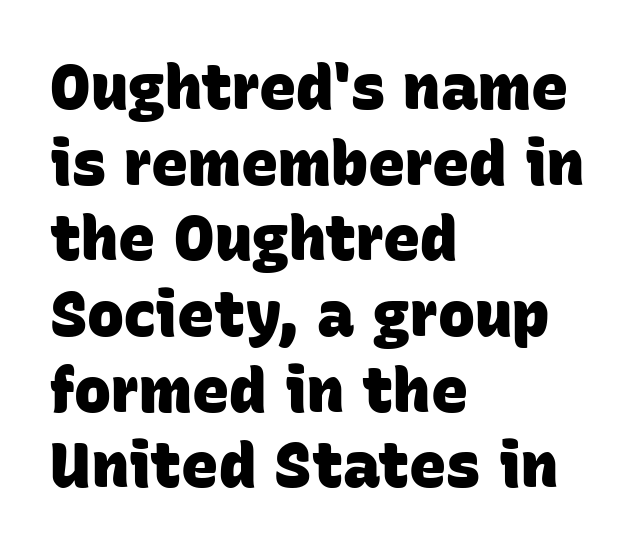
The designer went with a sans here, leaving each stem footless. You could not count columns in this text — the font is proportionally spaced. The passage shown is emphatically bold. Each line starts at the same left margin while the right side varies. Does extra space separate the letters? No, they use regular spacing.
